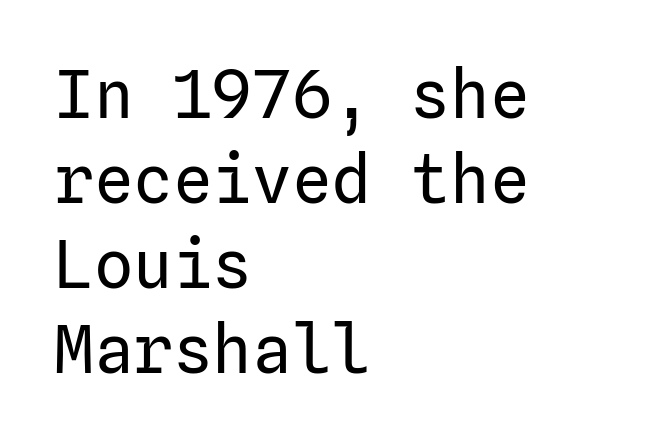
{"serif": "no", "italic": "no", "bold": "no", "weight": "regular", "width": "normal", "stroke_contrast": "low", "x_height": "medium", "underline": "no", "align": "left", "line_spacing": "normal", "line_spacing_ratio": 1.29, "letter_spacing": "normal", "letter_spacing_em": 0.0, "glyph_px": 66}
